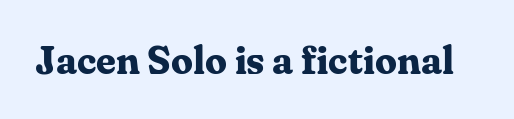
Q: Is the text bold? A: Yes.
Q: Is the text italic (slanted)? A: No, it is upright.
Q: Is the typeface a serif or a sans-serif typeface? A: Serif.
Q: Is the text underlined? A: No.
Q: Is the spacing between letters normal or unusually wide? A: Normal.
Q: Width (condensed, normal, or wide)? A: Normal.
Q: Stroke contrast? A: Medium.
Q: x-height? A: Medium.
Q: Monospaced? A: No.
